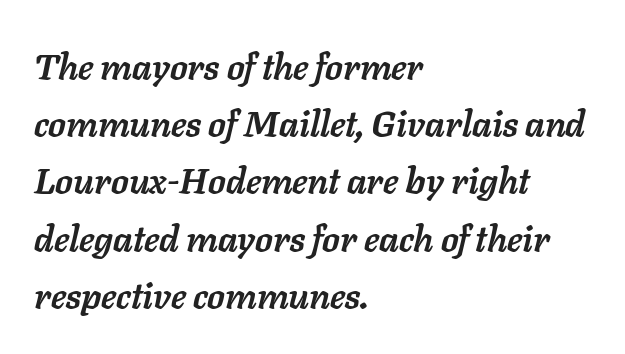
Proportional: the letters do not fall into vertical columns. Set as a true bold cut, around the 700 mark. Line beginnings align vertically; line endings do not. Normally led — the rows are evenly, conventionally spaced. Slant detected: the letters are inclined. Compared with typical body copy, the letter spacing here is the same.
